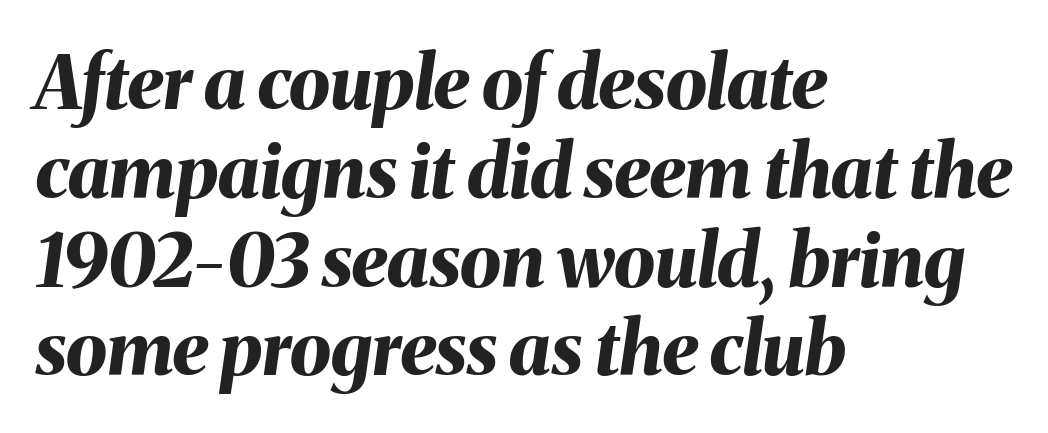
I'd describe the lettering as bold — thick and assertive. Plain, unruled lines of type. The letters are slanted; this is an italic face. A typesetter would call this zero additional tracking.
